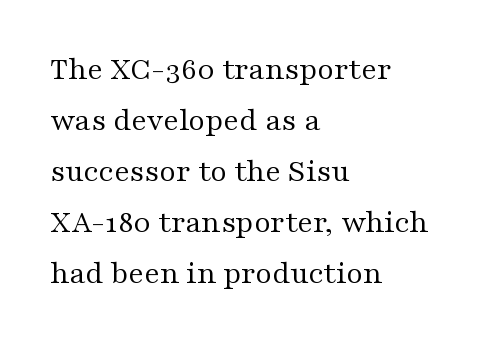
The image shows 32 px regular-weight, wide serif type, upright; set left-aligned, normal line spacing (1.59x), normal letter spacing, not underlined; medium stroke contrast and a medium x-height.
